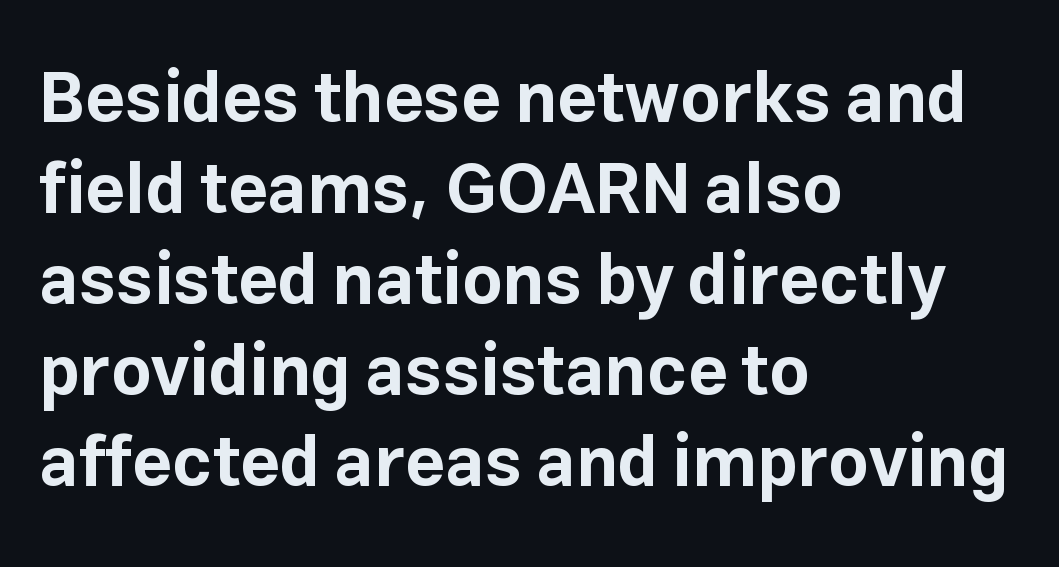
{"serif": "no", "italic": "no", "bold": "yes", "weight": "bold", "width": "normal", "stroke_contrast": "low", "x_height": "medium", "monospaced": "no", "underline": "no", "align": "left", "line_spacing": "normal", "line_spacing_ratio": 1.3, "letter_spacing": "normal", "letter_spacing_em": 0.0, "glyph_px": 70}
